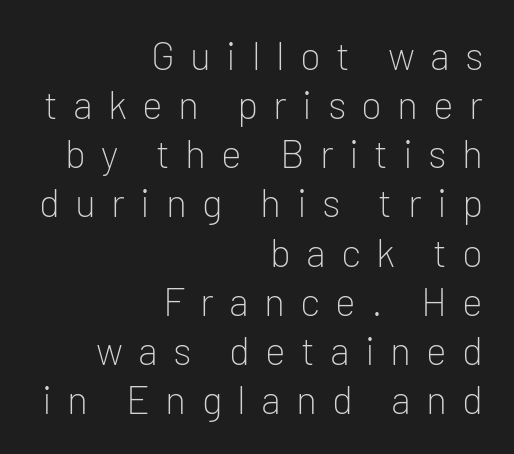
No italicization has been applied; the sample stays upright. The passage shown is not underscored anywhere. The rendering inserts visible extra space after every character. These lines are composed in type without serifs.
